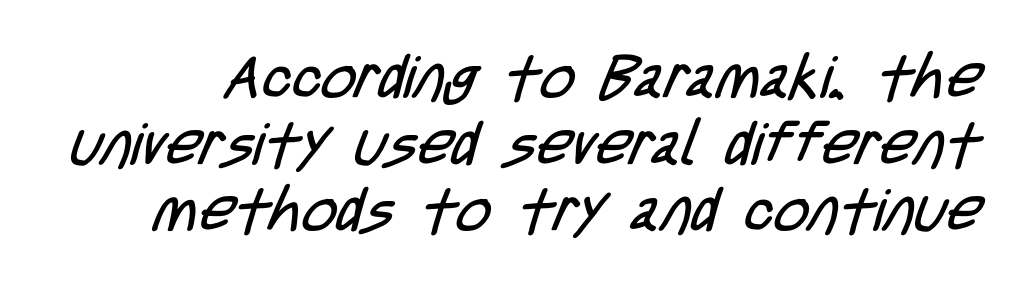
{"serif": "no", "bold": "no", "weight": "regular", "width": "condensed", "stroke_contrast": "low", "x_height": "large", "monospaced": "no", "underline": "no", "line_spacing": "tight", "line_spacing_ratio": 1.11, "letter_spacing": "normal", "letter_spacing_em": 0.0, "glyph_px": 60}
